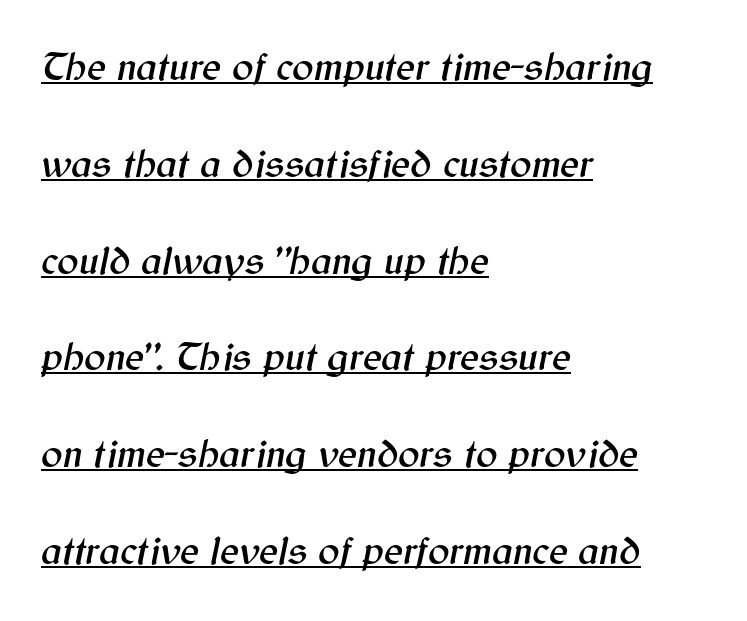
The image shows 40 px text type, italic (leaning right); set left-aligned, loose line spacing (2.42x), normal letter spacing, underlined; medium stroke contrast and a medium x-height.
